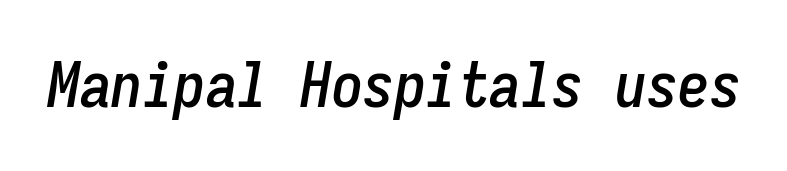
The image shows 63 px condensed type, italic (leaning right), monospaced; set normal letter spacing, not underlined; low stroke contrast and a medium x-height.
